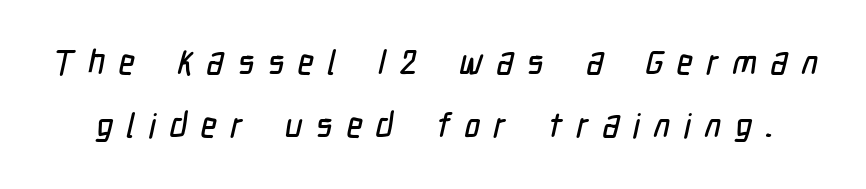
{"serif": "no", "width": "condensed", "stroke_contrast": "low", "x_height": "medium", "monospaced": "no", "underline": "no", "line_spacing_ratio": 1.86, "letter_spacing": "wide", "letter_spacing_em": 0.4, "glyph_px": 34}
